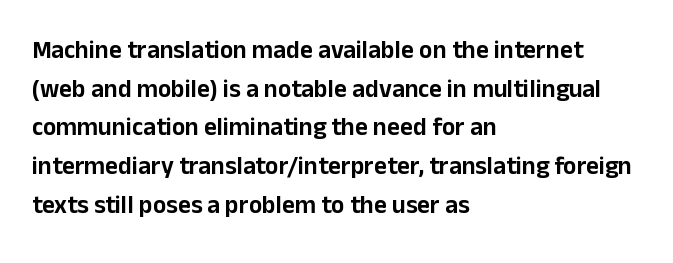
Q: Is the text italic (slanted)? A: No, it is upright.
Q: Is the text underlined? A: No.
Q: How is the paragraph aligned? A: Left-aligned.
Q: Is the spacing between letters normal or unusually wide? A: Normal.
Q: Is the spacing between lines tight, normal or loose? A: Normal.
